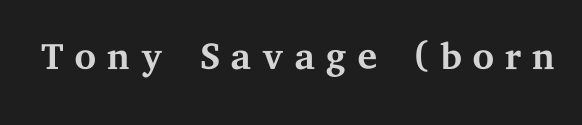
Q: Is the text bold? A: No.
Q: Is the text italic (slanted)? A: No, it is upright.
Q: Is the typeface a serif or a sans-serif typeface? A: Serif.
Q: Is the text underlined? A: No.
Q: Width (condensed, normal, or wide)? A: Wide.
Q: Stroke contrast? A: Medium.
Q: x-height? A: Medium.
Q: Monospaced? A: No.
